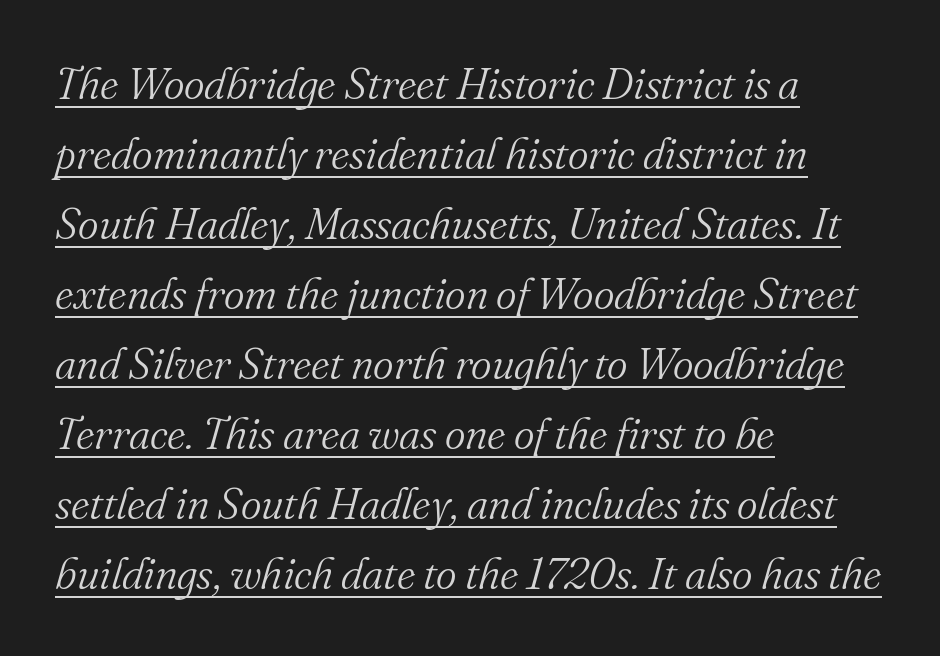
{"serif": "yes", "italic": "yes", "lean": "right", "slant_degrees": 16, "bold": "no", "weight": "light", "width": "normal", "stroke_contrast": "medium", "x_height": "small", "monospaced": "no", "underline": "yes", "align": "left", "line_spacing": "normal", "line_spacing_ratio": 1.59, "letter_spacing": "normal", "letter_spacing_em": 0.0, "glyph_px": 44}
